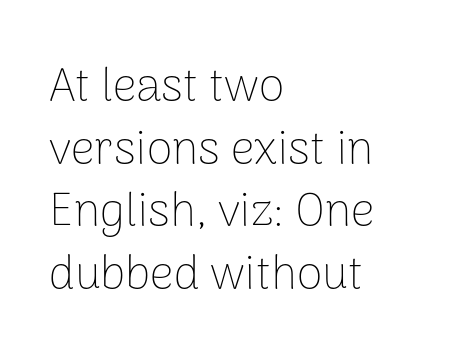
{"serif": "no", "italic": "no", "bold": "no", "weight": "thin", "width": "normal", "stroke_contrast": "low", "x_height": "medium", "monospaced": "no", "underline": "no", "align": "left", "line_spacing": "normal", "line_spacing_ratio": 1.33, "letter_spacing": "normal", "letter_spacing_em": 0.0, "glyph_px": 47}
